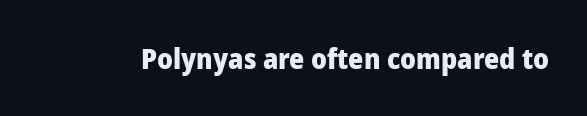
The image shows 29 px heavy sans-serif type, upright; set normal letter spacing, not underlined; low stroke contrast and a medium x-height.
